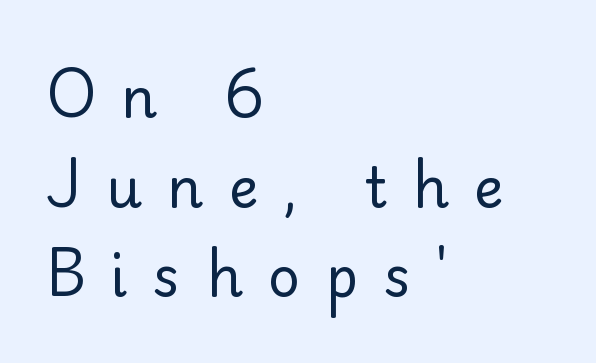
{"serif": "yes", "italic": "no", "bold": "no", "weight": "regular", "width": "normal", "stroke_contrast": "low", "x_height": "small", "monospaced": "no", "underline": "no", "align": "left", "line_spacing": "normal", "line_spacing_ratio": 1.6, "letter_spacing": "wide", "letter_spacing_em": 0.44, "glyph_px": 56}
